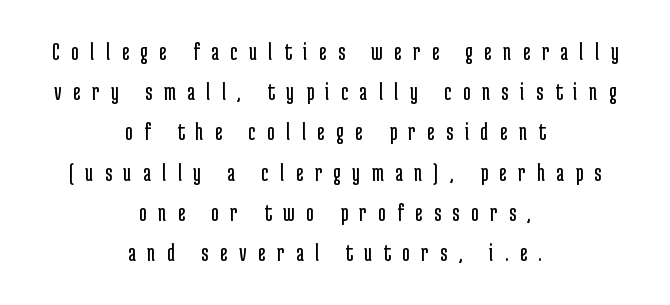
Typeset on center — no edge is straight. Observe the wide spacing: letters keep a clear distance from each other. Style check: upright. The strokes carry an ordinary text weight at most. Interline gaps are of average width in this sample. Descenders are the only things crossing below the line.
